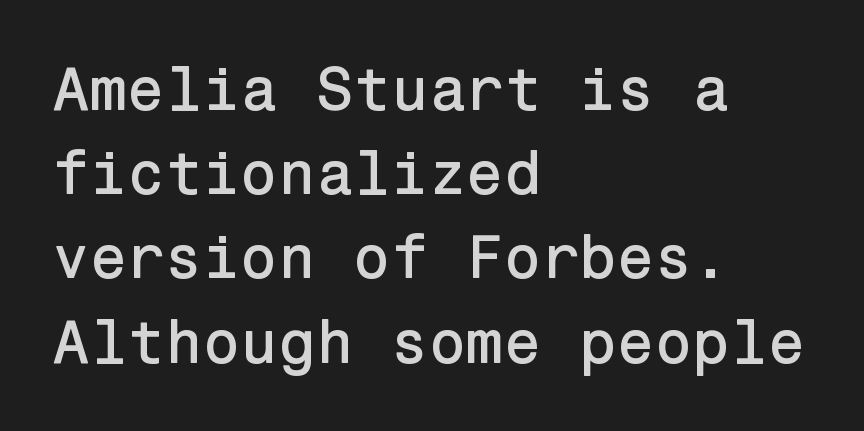
Honestly, the letter spacing is just normal — you wouldn't notice it. A typesetter would label this face a sans. The paragraph shown leans on its left margin. In terms of leading, this rendering sits right in the middle. A roman cut, with each character standing at attention.
